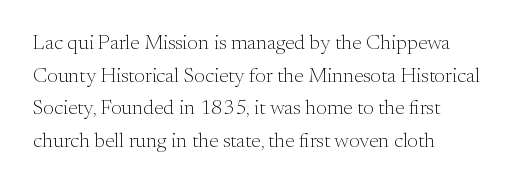
{"italic": "no", "bold": "no", "underline": "no", "align": "left", "line_spacing": "normal", "line_spacing_ratio": 1.55, "letter_spacing": "normal", "letter_spacing_em": 0.0, "glyph_px": 21}
